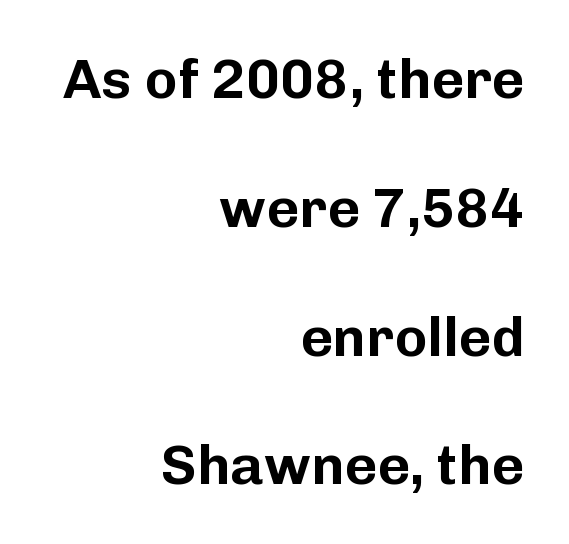
The image shows 56 px sans-serif type, upright; set right-aligned, loose line spacing (2.3x), normal letter spacing, not underlined; low stroke contrast and a medium x-height.
